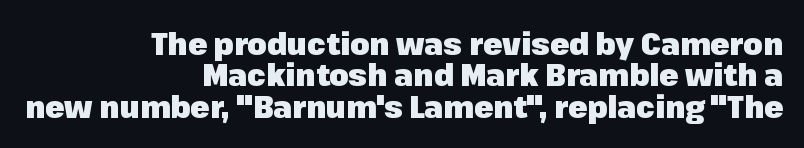
The passage shown is typed in a proportional face where columns would drift. Unlike italic type, these characters show no tilt at all. Leading: reduced. The glyphs in this specimen are sans serif. The tracking reads as untouched default to a designer's eye.
